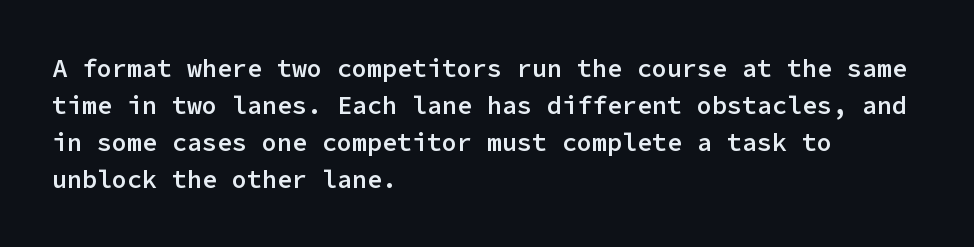
Posture: upright roman. The string is rendered with underlining switched off. Layout note: lines flush left. The line texture is even and compact thanks to regular tracking.
